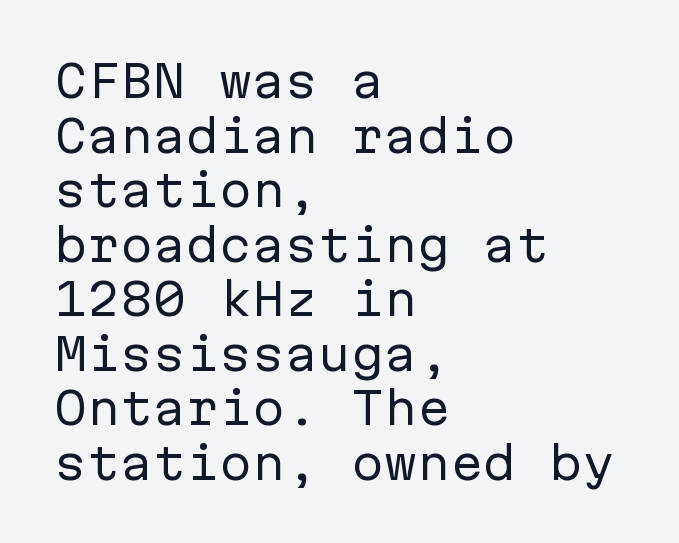
The gaps between neighbouring characters are ordinary and unremarkable. Layout note: lines flush left. The type family on display is of the sans-serif kind. Monospaced: the letters line up in strict vertical columns. Any mark beneath the type? The region is blank. Italic? Not at all — the glyphs are vertical.
